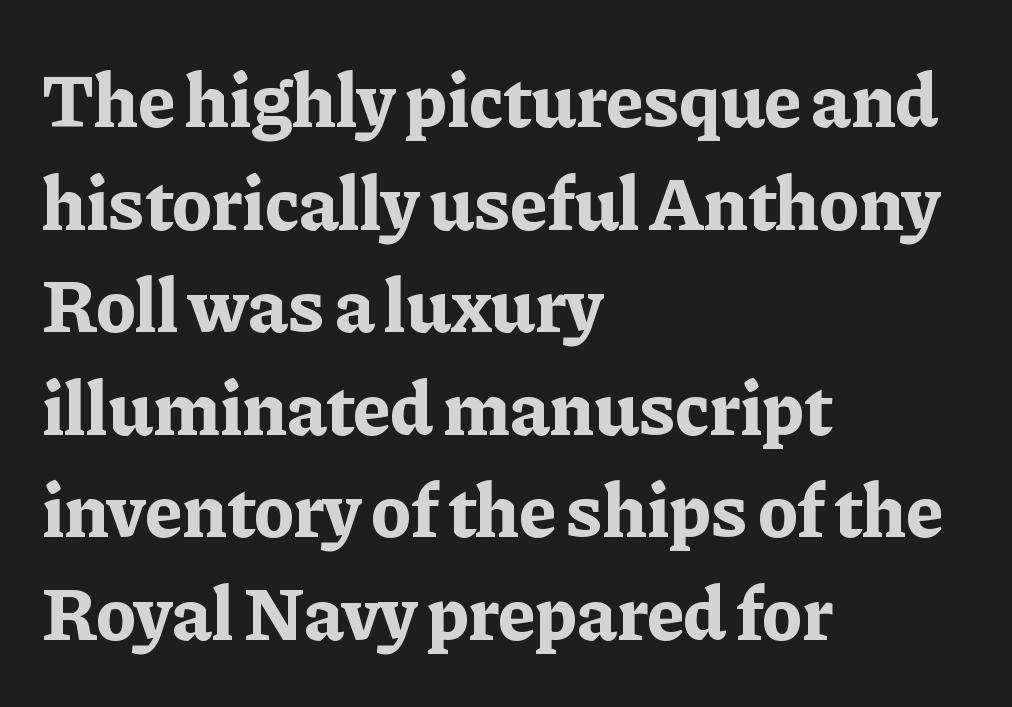
The image shows 76 px bold serif type, upright; set left-aligned, normal line spacing (1.35x), normal letter spacing, not underlined; low stroke contrast and a medium x-height.
